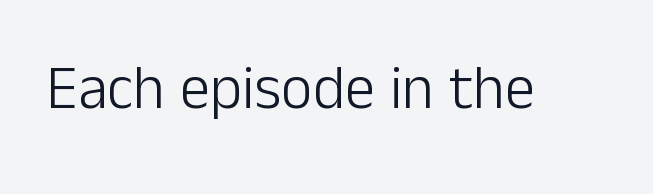
A quiet, ordinary-to-light weight characterises the typeface. The letters stand straight up with perfectly vertical stems. A sans-serif font was chosen for this passage. The area under the type is left untouched. The letters advance in unequal steps, a hallmark of proportional type.
